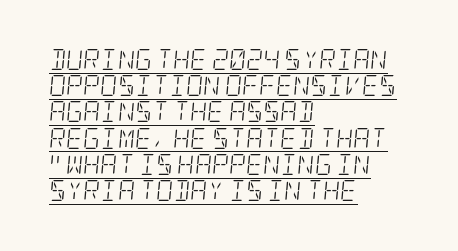
{"italic": "yes", "lean": "right", "slant_degrees": 5, "bold": "no", "underline": "yes", "align": "left", "line_spacing": "normal", "line_spacing_ratio": 1.25, "letter_spacing": "normal", "letter_spacing_em": 0.0, "glyph_px": 21}
